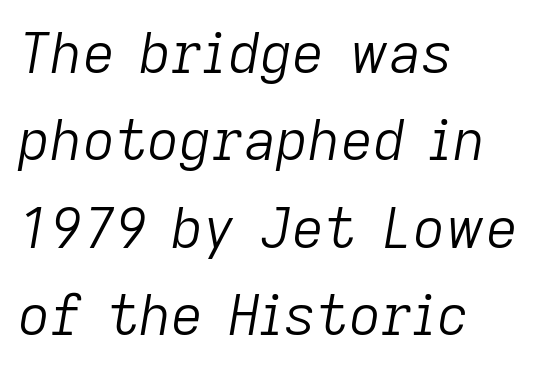
Q: Is the text bold? A: No.
Q: Is the text italic (slanted)? A: Yes, it leans right by about 9 degrees.
Q: Is the text underlined? A: No.
Q: How is the paragraph aligned? A: Left-aligned.
Q: Is the spacing between letters normal or unusually wide? A: Normal.
Q: Is the spacing between lines tight, normal or loose? A: Normal.
Q: Width (condensed, normal, or wide)? A: Normal.
Q: Stroke contrast? A: Low.
Q: x-height? A: Medium.
Q: Monospaced? A: No.
